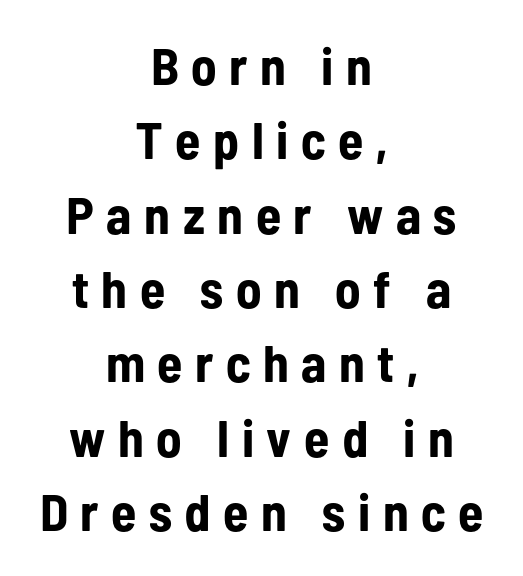
{"serif": "no", "italic": "no", "bold": "yes", "weight": "bold", "width": "condensed", "stroke_contrast": "low", "x_height": "medium", "monospaced": "no", "underline": "no", "align": "center", "line_spacing": "normal", "line_spacing_ratio": 1.43, "letter_spacing": "wide", "letter_spacing_em": 0.24, "glyph_px": 52}
